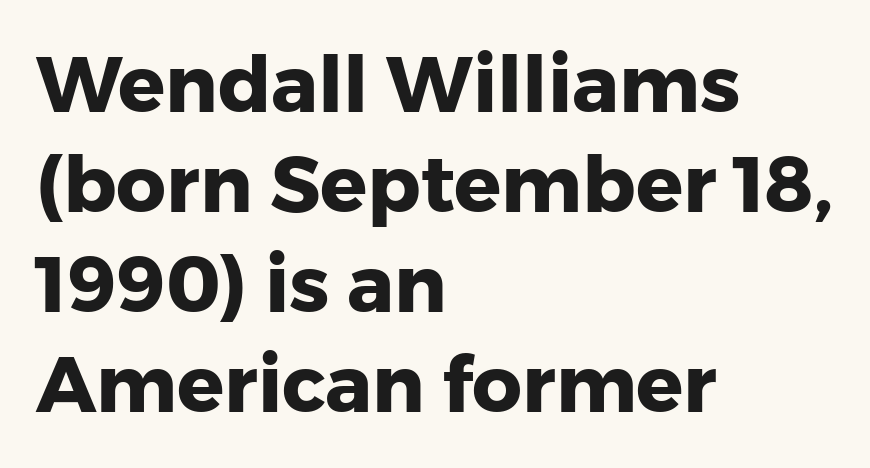
Q: Is the text bold? A: Yes.
Q: Is the text italic (slanted)? A: No, it is upright.
Q: Is the typeface a serif or a sans-serif typeface? A: Sans-serif.
Q: Is the text underlined? A: No.
Q: How is the paragraph aligned? A: Left-aligned.
Q: Is the spacing between letters normal or unusually wide? A: Normal.
Q: Is the spacing between lines tight, normal or loose? A: Normal.
Q: Width (condensed, normal, or wide)? A: Normal.
Q: Stroke contrast? A: Low.
Q: x-height? A: Medium.
Q: Monospaced? A: No.
